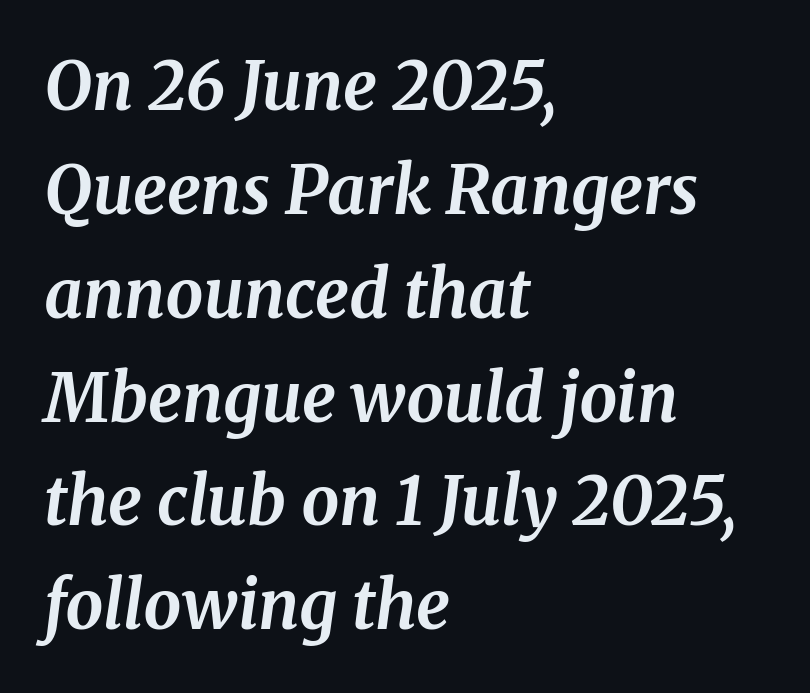
The image shows 67 px bold serif type, italic (leaning right); set left-aligned, normal line spacing (1.55x), normal letter spacing, not underlined; medium stroke contrast and a medium x-height.
